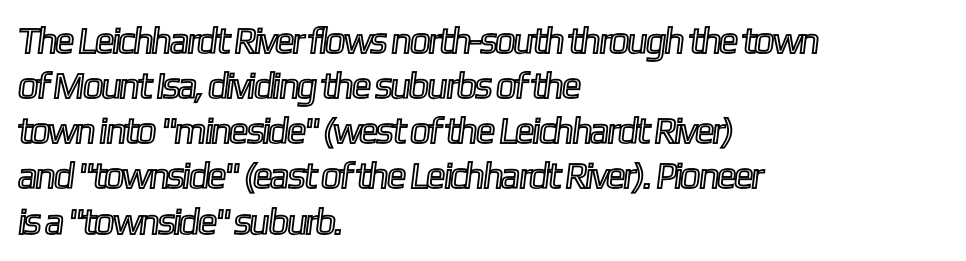
The image shows 37 px condensed type; set left-aligned, line spacing 1.22x, normal letter spacing, not underlined; a medium x-height.
